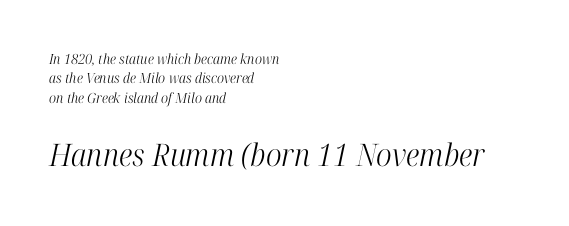
Q: Is the text bold? A: No.
Q: Is the text italic (slanted)? A: Yes, it leans right by about 12 degrees.
Q: Is the typeface a serif or a sans-serif typeface? A: Serif.
Q: Is the text underlined? A: No.
Q: How is the paragraph aligned? A: Left-aligned.
Q: Is the spacing between letters normal or unusually wide? A: Normal.
Q: Is the spacing between lines tight, normal or loose? A: Normal.
Q: Which block of text is set in a larger size, the first (top) or the second (bottom)? A: The second (bottom) one.
Q: Width (condensed, normal, or wide)? A: Condensed.
Q: Stroke contrast? A: High.
Q: x-height? A: Medium.
Q: Monospaced? A: No.
